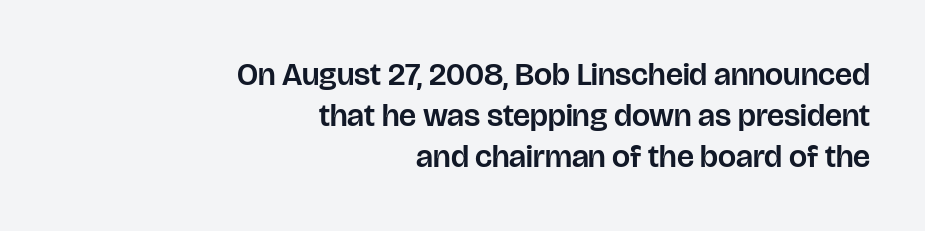
Q: Is the text italic (slanted)? A: No, it is upright.
Q: Is the typeface a serif or a sans-serif typeface? A: Sans-serif.
Q: Is the text underlined? A: No.
Q: How is the paragraph aligned? A: Right-aligned.
Q: Is the spacing between letters normal or unusually wide? A: Normal.
Q: Is the spacing between lines tight, normal or loose? A: Normal.
Q: Width (condensed, normal, or wide)? A: Normal.
Q: Stroke contrast? A: Low.
Q: x-height? A: Large.
Q: Monospaced? A: No.
